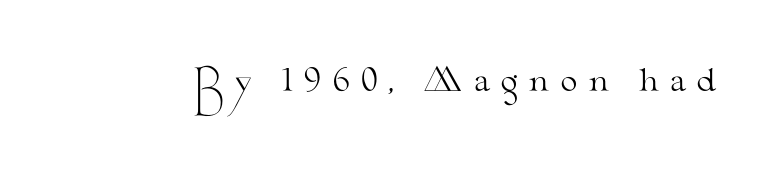
The image shows 31 px light, wide serif type, upright; set unusually wide letter spacing (+0.32 em), not underlined; medium stroke contrast and a small x-height.
